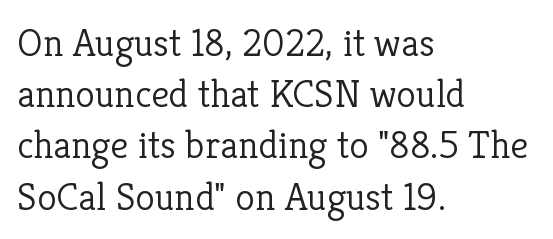
{"serif": "yes", "italic": "no", "bold": "no", "weight": "light", "width": "normal", "stroke_contrast": "low", "x_height": "medium", "monospaced": "no", "underline": "no", "align": "left", "line_spacing": "normal", "line_spacing_ratio": 1.28, "letter_spacing": "normal", "letter_spacing_em": 0.0, "glyph_px": 40}
